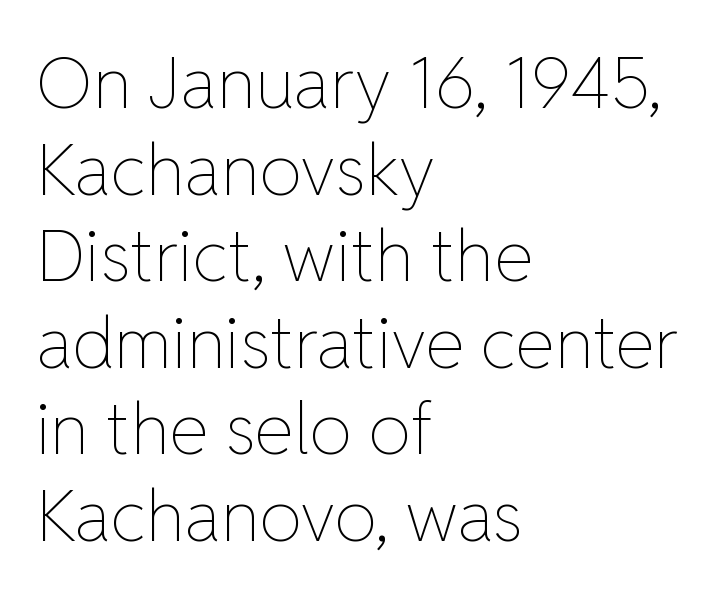
{"italic": "no", "bold": "no", "weight": "thin", "width": "normal", "stroke_contrast": "low", "x_height": "medium", "monospaced": "no", "underline": "no", "align": "left", "line_spacing_ratio": 1.22, "letter_spacing": "normal", "letter_spacing_em": 0.0, "glyph_px": 71}
